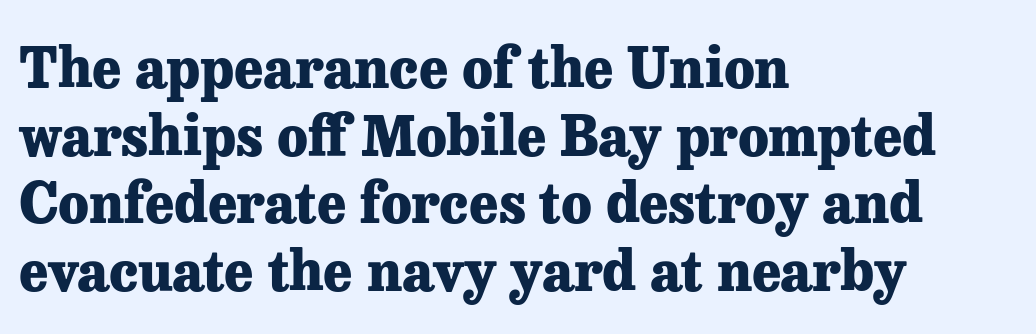
It's the straight-up-and-down kind of type. The baseline area is clear. The rendering shows small feet on the letterforms — a serif design. Nothing unusual about the tracking: characters are spaced as the font intends. This is heavy type, rendered in bold. If you drew a ruler down the left edge, every line would touch it.
